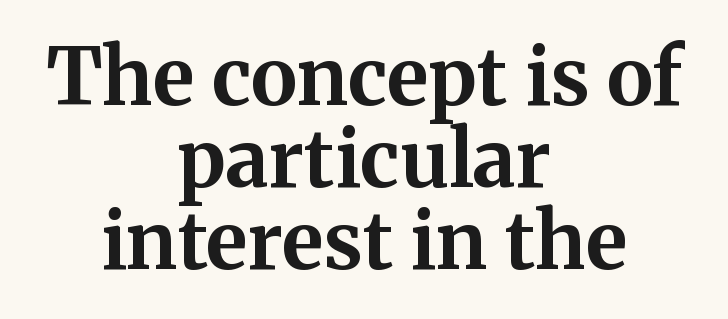
Check the space under the baseline: it is left empty. Little horizontal feet cap the strokes, marking this as serif type. Notice how thick the strokes are: this is what a full bold looks like. Students, observe: this is what under-led, compact text looks like. Line starts and ends both wander, symmetrically. It's the straight-up-and-down kind of type.
